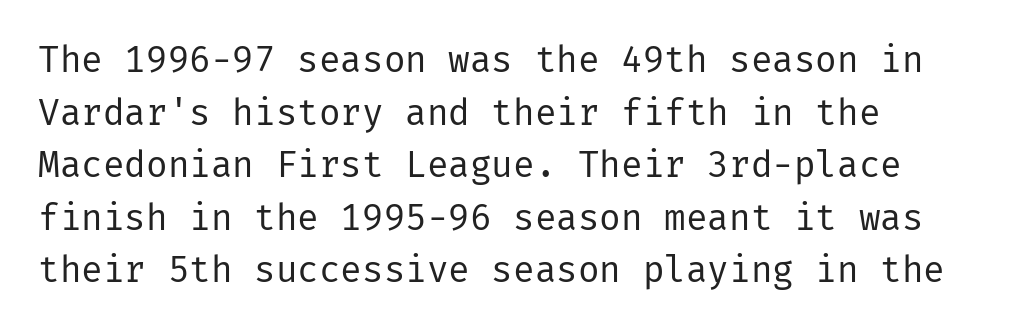
The image shows 36 px regular-weight sans-serif type, upright; set left-aligned, normal line spacing (1.46x), normal letter spacing, not underlined; low stroke contrast and a medium x-height.
